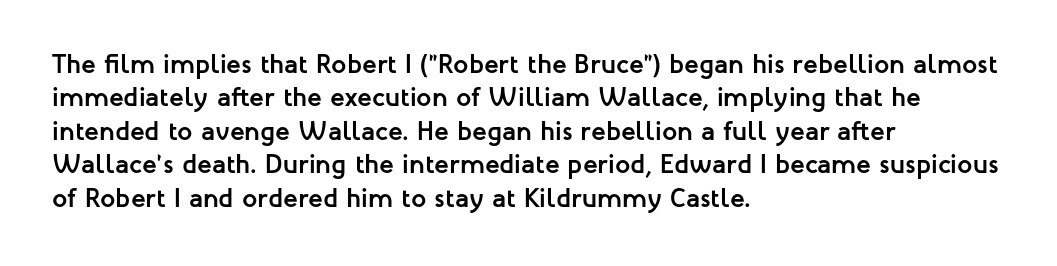
{"italic": "no", "bold": "yes", "underline": "no", "align": "left", "line_spacing_ratio": 1.24, "letter_spacing": "normal", "letter_spacing_em": 0.0, "glyph_px": 27}
